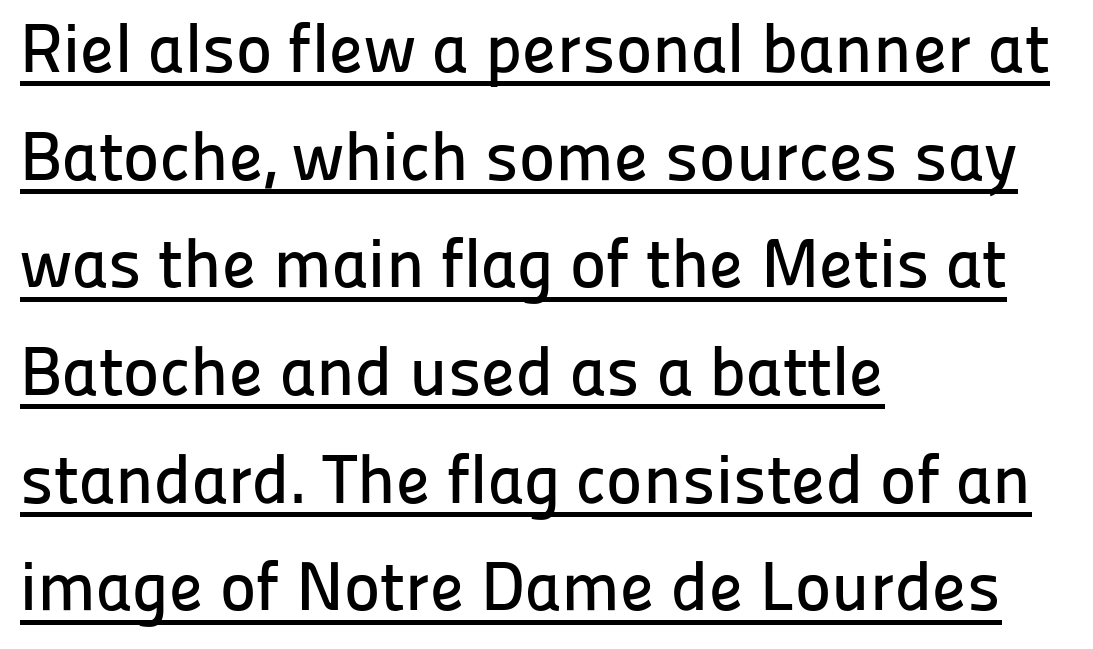
{"serif": "no", "italic": "no", "width": "normal", "stroke_contrast": "low", "x_height": "medium", "monospaced": "no", "underline": "yes", "align": "left", "line_spacing": "normal", "line_spacing_ratio": 1.56, "letter_spacing": "normal", "letter_spacing_em": 0.0, "glyph_px": 69}
